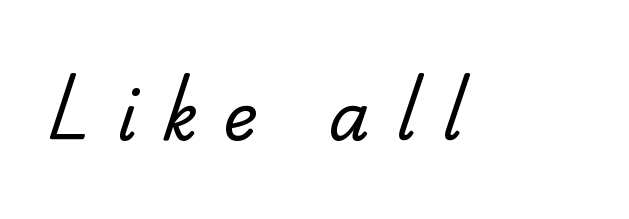
The horizontal fit of the characters is loose and conspicuously gappy. The text was rendered using a seriffed face with decorative stroke endings. Is this a fixed-width face? No — the glyphs have proportional, varying widths. Letters have the restrained weight of plain body copy at most. The glyphs are unaccompanied by any horizontal stroke below them.
